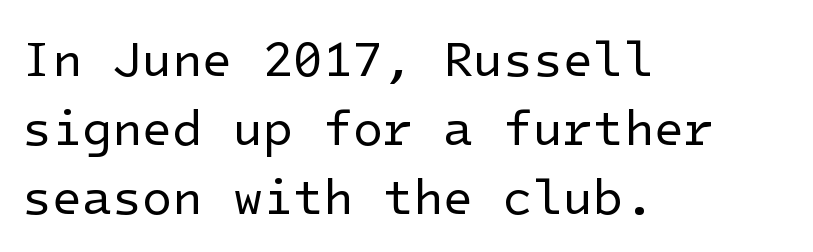
Q: Is the text bold? A: No.
Q: Is the text italic (slanted)? A: No, it is upright.
Q: Is the typeface a serif or a sans-serif typeface? A: Sans-serif.
Q: Is the text underlined? A: No.
Q: How is the paragraph aligned? A: Left-aligned.
Q: Is the spacing between letters normal or unusually wide? A: Normal.
Q: Is the spacing between lines tight, normal or loose? A: Normal.
Q: Width (condensed, normal, or wide)? A: Normal.
Q: Stroke contrast? A: Low.
Q: x-height? A: Medium.
